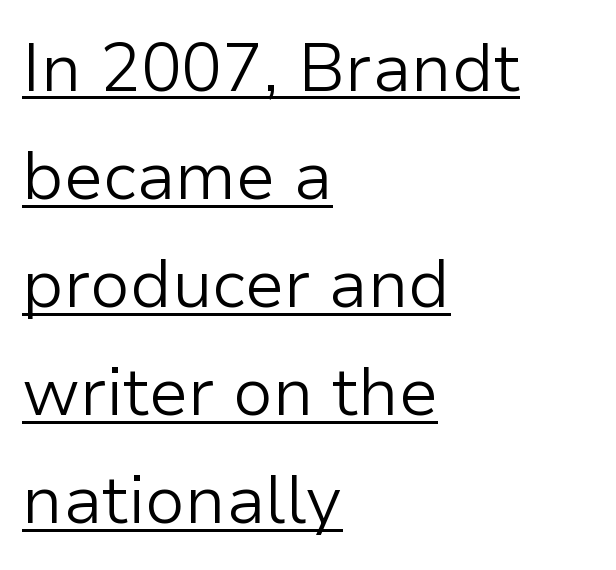
Layout note: lines flush left. A typesetter would call this zero additional tracking. Here the designer chose a conventional face with non-uniform glyph widths. This rendering features underlined lettering. The characters are drawn with everyday or finer stroke widths.
